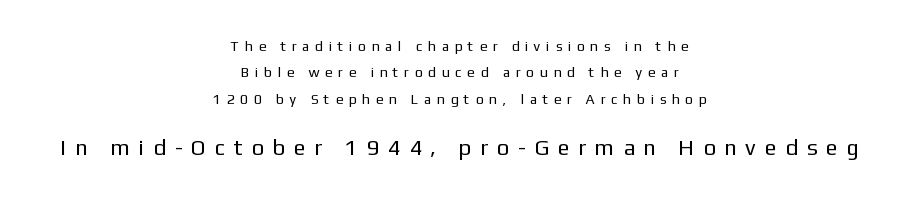
Q: Is the text bold? A: No.
Q: Is the text italic (slanted)? A: No, it is upright.
Q: Is the text underlined? A: No.
Q: How is the paragraph aligned? A: Centered.
Q: Is the spacing between letters normal or unusually wide? A: Unusually wide.
Q: Which block of text is set in a larger size, the first (top) or the second (bottom)? A: The second (bottom) one.
